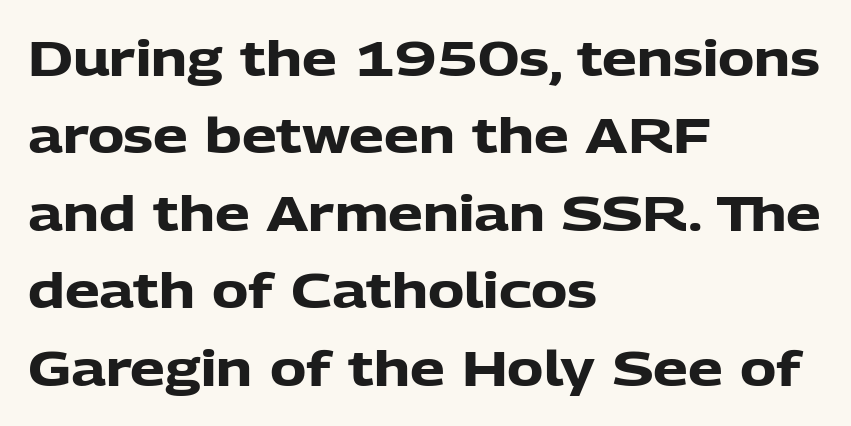
The passage shown is typed in a proportional face where columns would drift. Leftover space on each line is placed entirely after the last word. The passage shown has conventional tracking throughout. Font category for this specimen: sans-serif. A clean baseline with only descenders dipping below it. The designer left line spacing at the default.
